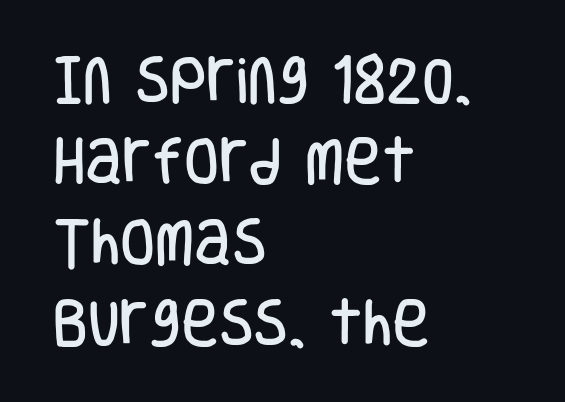
The baseline area is clear. One-word summary of the alignment: left. This is the regular roman posture of the typeface. You could not count columns in this text — the font is proportionally spaced. Inter-character spacing is left at the font's built-in metrics.
